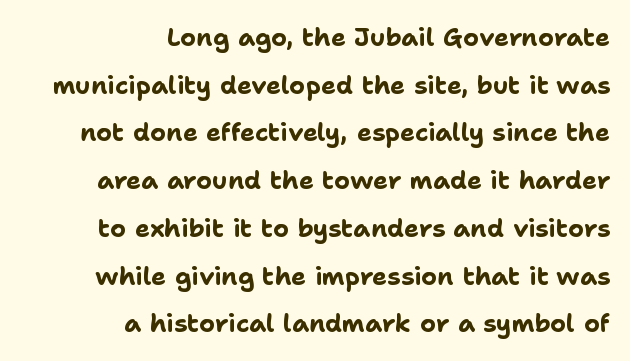
Reading down the block, your eye finds every line finishing at a fixed right position. This sample uses plain, unmodified letter spacing. Summary of weight: heavy, a full bold. Widely set lines give the paragraph a tall, airy silhouette. These lines were composed using upright roman letters. This rendering features lettering with no underline.
